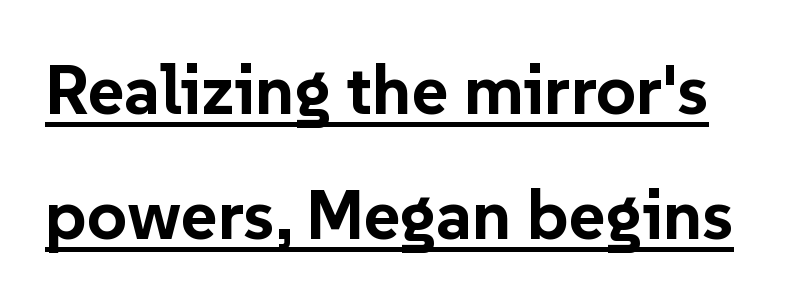
Q: Is the text bold? A: Yes.
Q: Is the text italic (slanted)? A: No, it is upright.
Q: Is the typeface a serif or a sans-serif typeface? A: Sans-serif.
Q: Is the text underlined? A: Yes.
Q: Is the spacing between letters normal or unusually wide? A: Normal.
Q: Width (condensed, normal, or wide)? A: Normal.
Q: Stroke contrast? A: Low.
Q: x-height? A: Medium.
Q: Monospaced? A: No.
